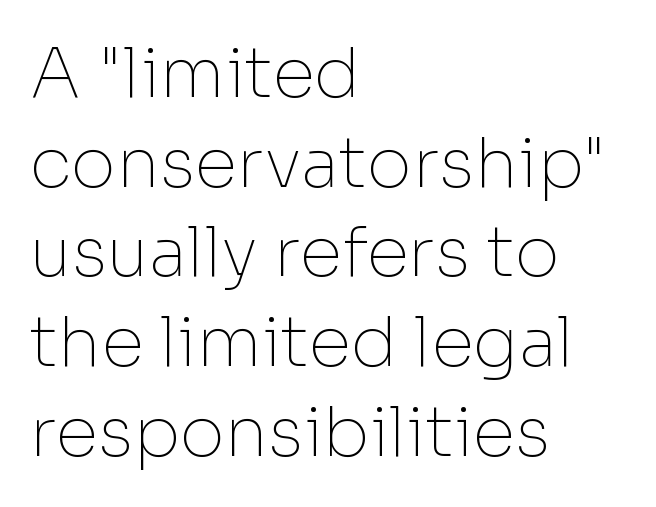
The passage shown is typeset with a sans-serif family. Unlike italic type, these characters show no tilt at all. Each line starts at the same left margin while the right side varies. The baseline area is clear. This block has exactly the height ordinary leading produces. This sample uses plain, unmodified letter spacing.
